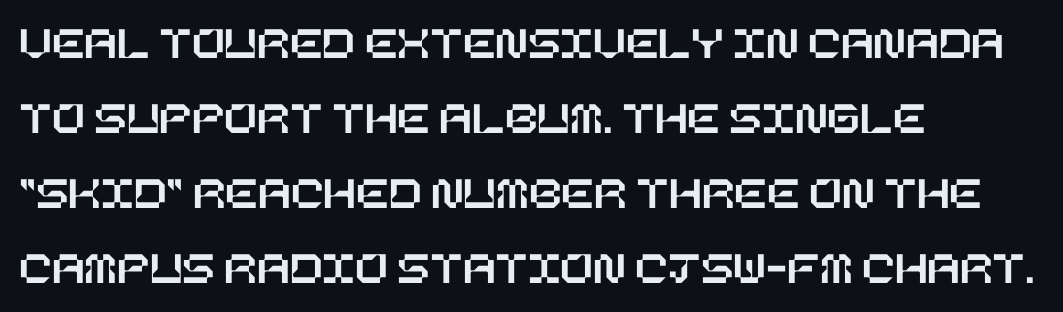
{"italic": "no", "width": "normal", "stroke_contrast": "low", "x_height": "large", "underline": "no", "align": "left", "line_spacing": "normal", "line_spacing_ratio": 1.56, "letter_spacing": "normal", "letter_spacing_em": 0.0, "glyph_px": 48}
